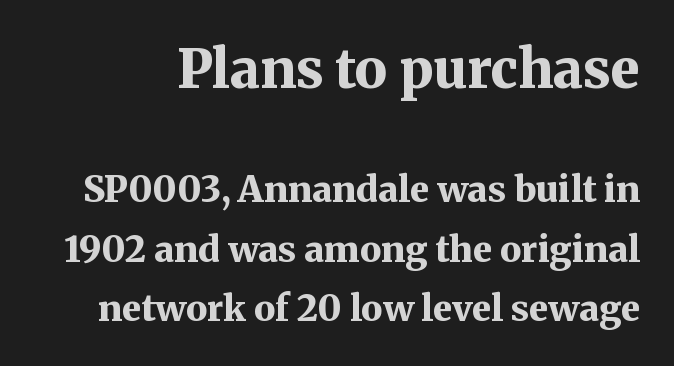
Q: Is the text bold? A: Yes.
Q: Is the text italic (slanted)? A: No, it is upright.
Q: Is the typeface a serif or a sans-serif typeface? A: Serif.
Q: Is the text underlined? A: No.
Q: Is the spacing between letters normal or unusually wide? A: Normal.
Q: Is the spacing between lines tight, normal or loose? A: Normal.
Q: Which block of text is set in a larger size, the first (top) or the second (bottom)? A: The first (top) one.
Q: Width (condensed, normal, or wide)? A: Normal.
Q: Stroke contrast? A: Medium.
Q: x-height? A: Medium.
Q: Monospaced? A: No.
